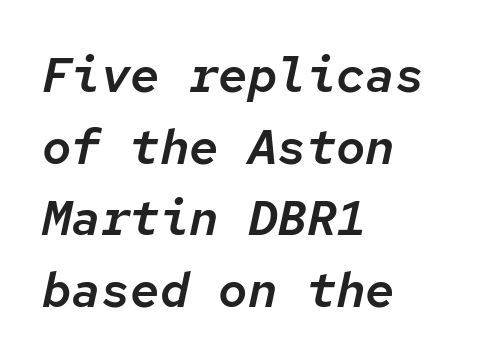
Q: Is the text italic (slanted)? A: Yes, it leans right by about 12 degrees.
Q: Is the text underlined? A: No.
Q: How is the paragraph aligned? A: Left-aligned.
Q: Is the spacing between letters normal or unusually wide? A: Normal.
Q: Is the spacing between lines tight, normal or loose? A: Normal.
Q: Width (condensed, normal, or wide)? A: Normal.
Q: Stroke contrast? A: Low.
Q: x-height? A: Medium.
Q: Monospaced? A: Yes.
